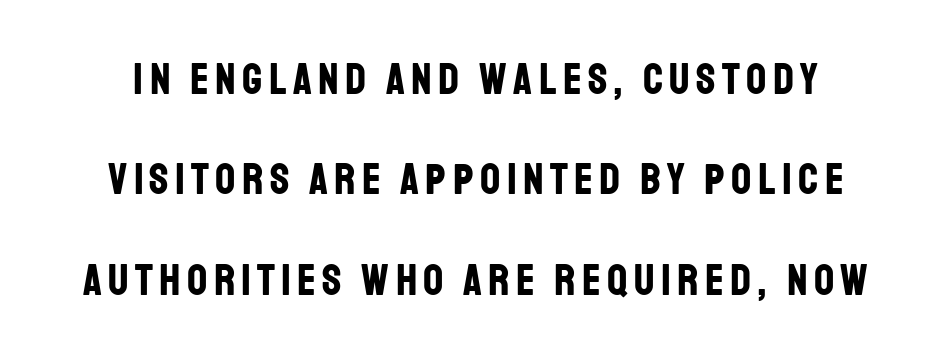
Q: Is the text bold? A: Yes.
Q: Is the text italic (slanted)? A: No, it is upright.
Q: Is the typeface a serif or a sans-serif typeface? A: Sans-serif.
Q: Is the text underlined? A: No.
Q: Is the spacing between lines tight, normal or loose? A: Loose.
Q: Width (condensed, normal, or wide)? A: Condensed.
Q: Stroke contrast? A: Low.
Q: x-height? A: Large.
Q: Monospaced? A: No.
